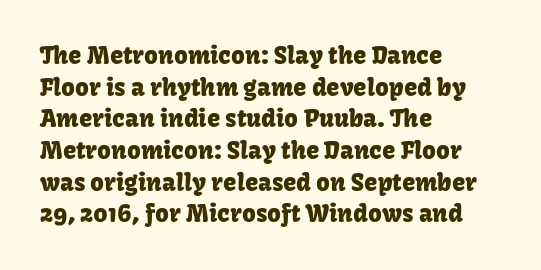
{"italic": "no", "underline": "no", "align": "left", "line_spacing": "normal", "line_spacing_ratio": 1.32, "letter_spacing": "normal", "letter_spacing_em": 0.0, "glyph_px": 24}
